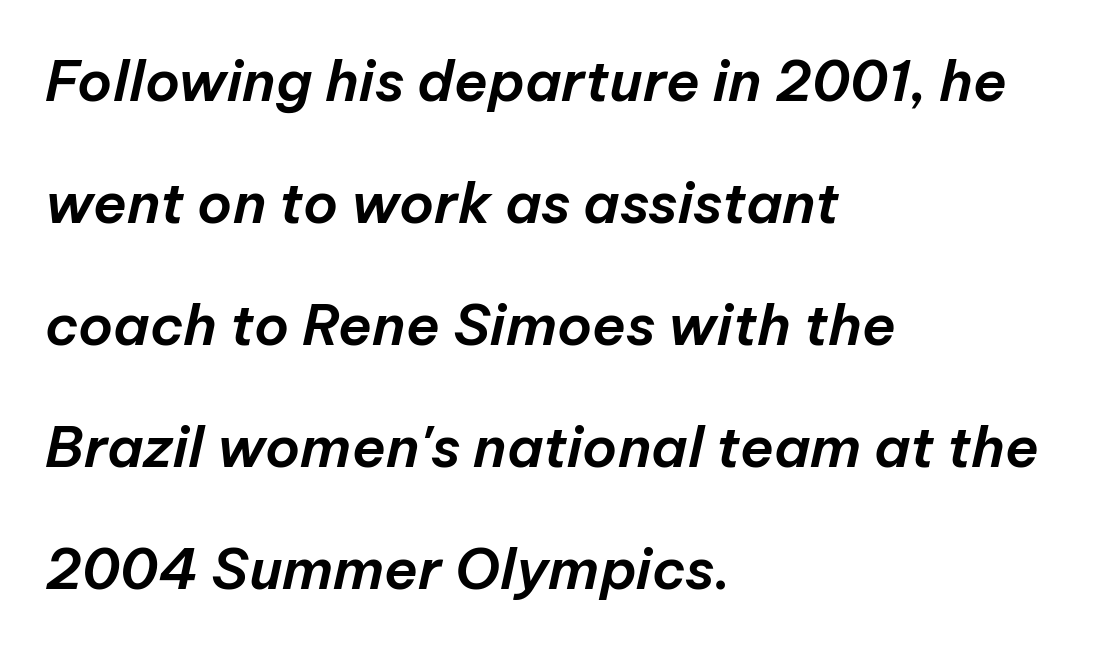
Q: Is the text italic (slanted)? A: Yes, it leans right by about 12 degrees.
Q: Is the text underlined? A: No.
Q: How is the paragraph aligned? A: Left-aligned.
Q: Is the spacing between letters normal or unusually wide? A: Normal.
Q: Is the spacing between lines tight, normal or loose? A: Loose.
Q: Width (condensed, normal, or wide)? A: Normal.
Q: Stroke contrast? A: Low.
Q: x-height? A: Medium.
Q: Monospaced? A: No.
